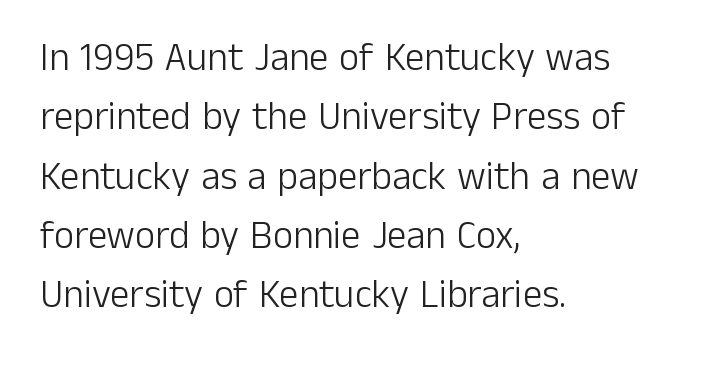
Serif or sans? Sans — the stroke terminals are bare. Does the lettering tilt? It doesn't — this is upright. The strip under each line holds only bare page. The strokes carry an ordinary text weight at most. Words appear dense and cohesive because spacing is normal.
